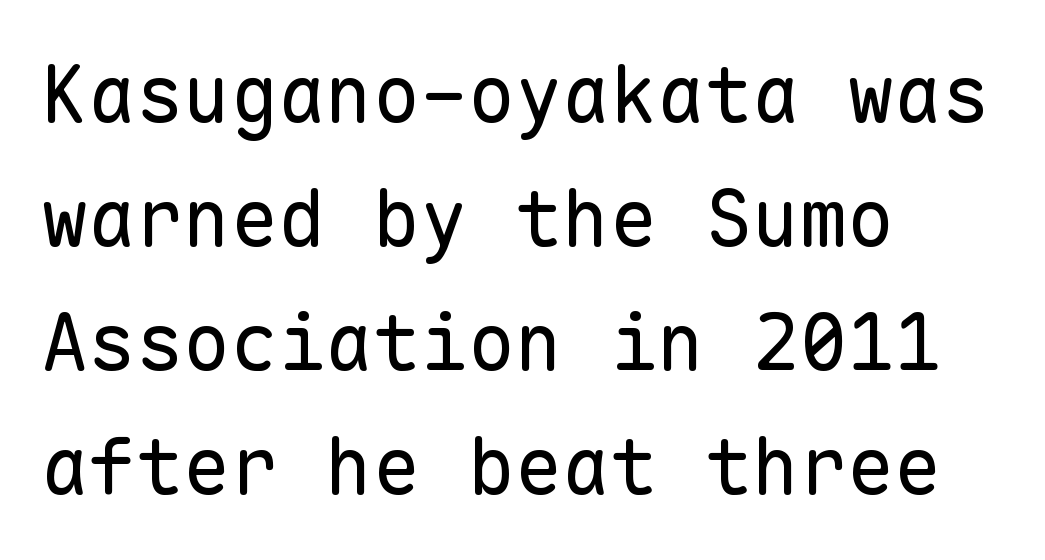
{"serif": "no", "italic": "no", "bold": "no", "weight": "regular", "width": "normal", "stroke_contrast": "low", "x_height": "medium", "monospaced": "yes", "underline": "no", "align": "left", "line_spacing": "normal", "line_spacing_ratio": 1.57, "letter_spacing": "normal", "letter_spacing_em": 0.0, "glyph_px": 79}
